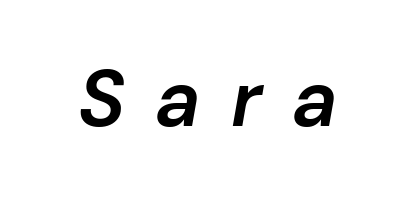
Substantial extra tracking has been applied to these lines. The sample has been set in demibold, a notch under bold. You could not count columns in this text — the font is proportionally spaced. The text carries the slant typical of an italic or oblique font.
